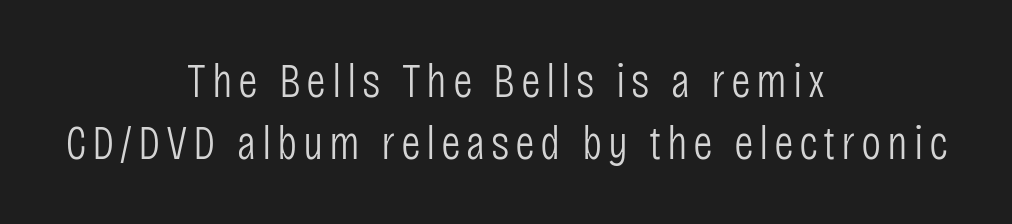
Stroke mass is kept to a normal reading level or below. Any mark beneath the type? The region is blank. This block has exactly the height ordinary leading produces. Where is the straight margin? There isn't one; the lines are centered. The face used here is proportionally spaced, like ordinary book or web type. Do the letters lean? They stand straight.
